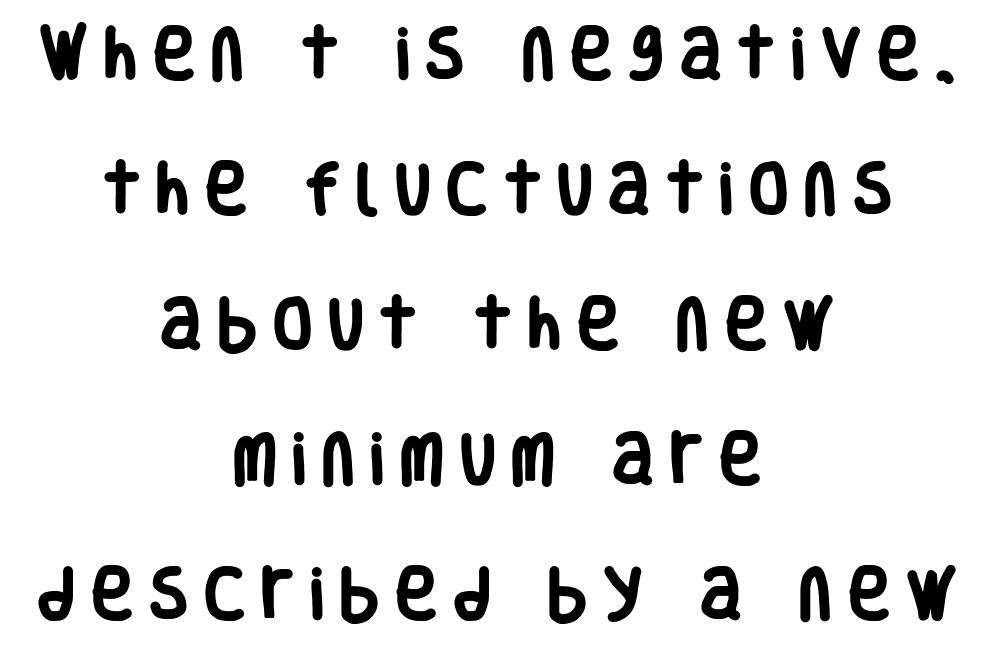
Q: Is the text bold? A: Yes.
Q: Is the text italic (slanted)? A: No, it is upright.
Q: Is the typeface a serif or a sans-serif typeface? A: Sans-serif.
Q: Is the text underlined? A: No.
Q: How is the paragraph aligned? A: Centered.
Q: Is the spacing between letters normal or unusually wide? A: Unusually wide.
Q: Is the spacing between lines tight, normal or loose? A: Loose.
Q: Width (condensed, normal, or wide)? A: Condensed.
Q: Stroke contrast? A: Low.
Q: x-height? A: Large.
Q: Monospaced? A: No.
